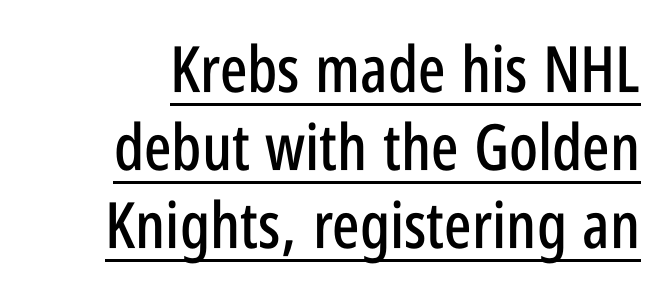
Serif or sans? Sans — the stroke terminals are bare. Character widths vary here, with narrow letters taking less room than wide ones. These lines keep a tight, regular rhythm from letter to letter. Italic? Not at all — the glyphs are vertical. Is there an underline? Yes — a line sits under the letters.
